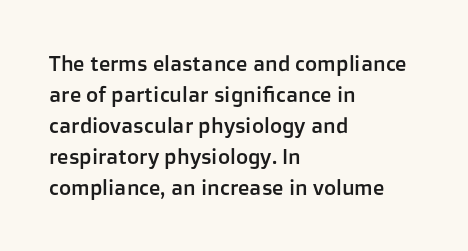
The image shows 21 px text type, upright; set left-aligned, normal line spacing (1.48x), normal letter spacing, not underlined.
